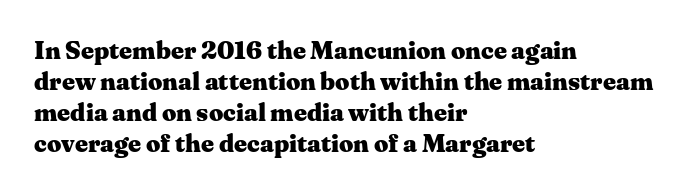
{"italic": "no", "bold": "yes", "underline": "no", "align": "left", "line_spacing_ratio": 1.24, "letter_spacing": "normal", "letter_spacing_em": 0.0, "glyph_px": 25}
